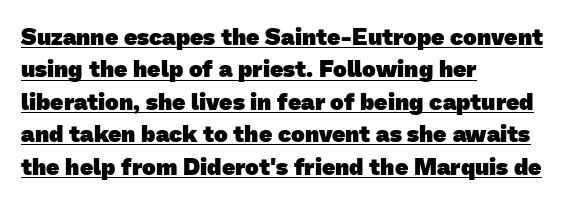
{"bold": "yes", "underline": "yes", "align": "left", "line_spacing": "normal", "line_spacing_ratio": 1.41, "letter_spacing": "normal", "letter_spacing_em": 0.0, "glyph_px": 23}
